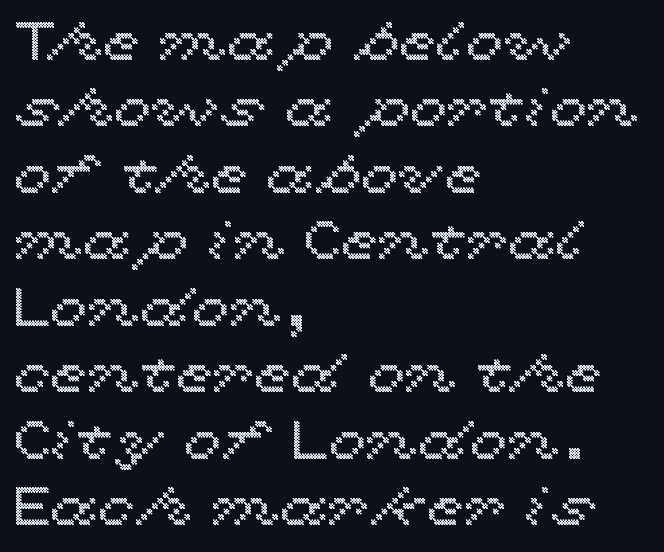
The image shows 54 px wide type; set left-aligned, line spacing 1.23x, normal letter spacing, not underlined; a medium x-height.
